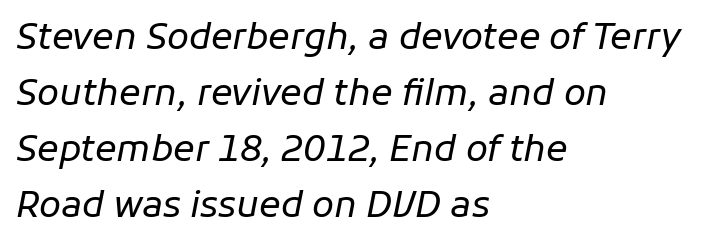
{"italic": "yes", "lean": "right", "slant_degrees": 11, "bold": "no", "weight": "regular", "width": "normal", "stroke_contrast": "low", "x_height": "medium", "monospaced": "no", "underline": "no", "align": "left", "line_spacing": "normal", "line_spacing_ratio": 1.56, "letter_spacing": "normal", "letter_spacing_em": 0.0, "glyph_px": 36}
